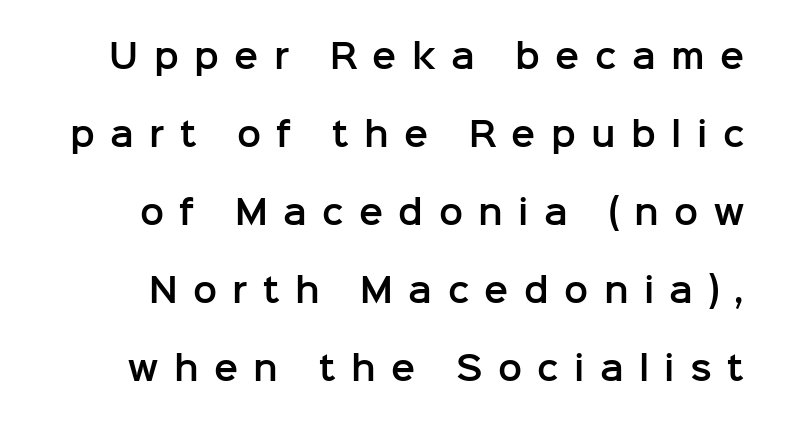
The image shows 32 px sans-serif type, upright; set loose line spacing (2.44x), unusually wide letter spacing (+0.48 em), not underlined; low stroke contrast and a medium x-height.
